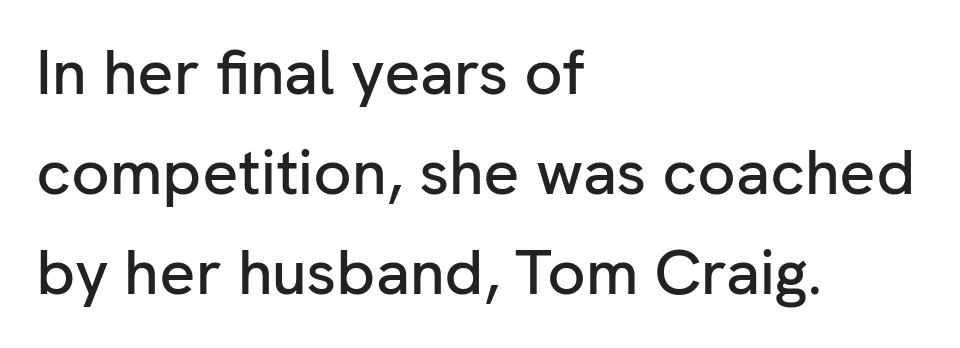
The image shows 63 px sans-serif type, upright; set left-aligned, normal line spacing (1.59x), normal letter spacing, not underlined; low stroke contrast and a medium x-height.
